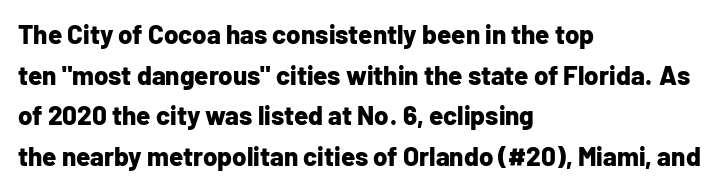
The image shows 26 px bold type, upright; set left-aligned, normal line spacing (1.56x), normal letter spacing, not underlined.
